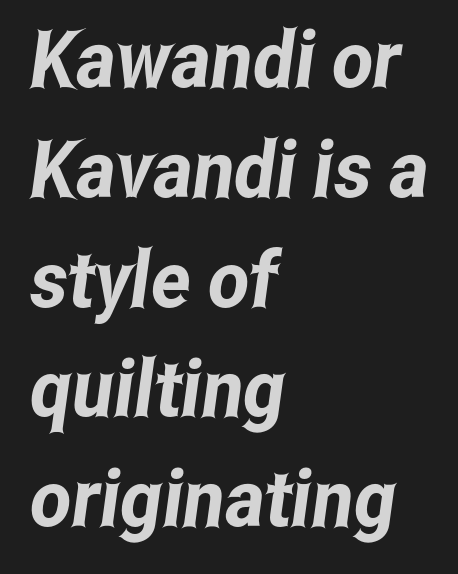
Interline gaps are of average width in this sample. Does the type have serifs? No, each stem ends abruptly. The rendering uses natural spacing where letterforms have individual widths. Which margin do the lines hug? The left one — the right edge is uneven. The glyphs are unaccompanied by any horizontal stroke below them.
